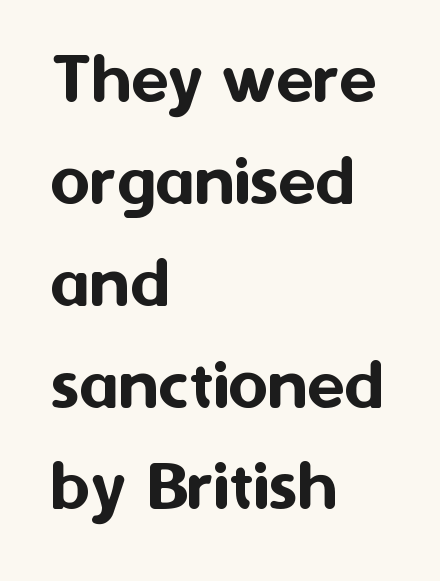
{"serif": "no", "italic": "no", "width": "normal", "stroke_contrast": "medium", "x_height": "medium", "monospaced": "no", "underline": "no", "align": "left", "line_spacing": "normal", "line_spacing_ratio": 1.34, "letter_spacing": "normal", "letter_spacing_em": 0.0, "glyph_px": 76}
